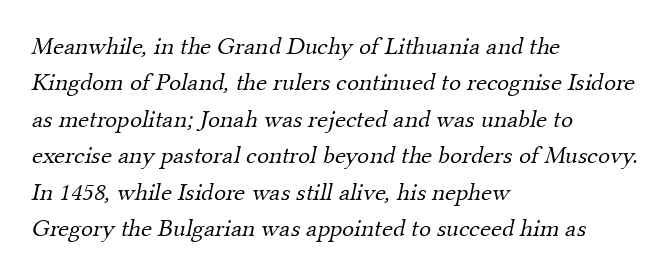
Q: Is the text bold? A: No.
Q: Is the text underlined? A: No.
Q: How is the paragraph aligned? A: Left-aligned.
Q: Is the spacing between letters normal or unusually wide? A: Normal.
Q: Is the spacing between lines tight, normal or loose? A: Normal.
